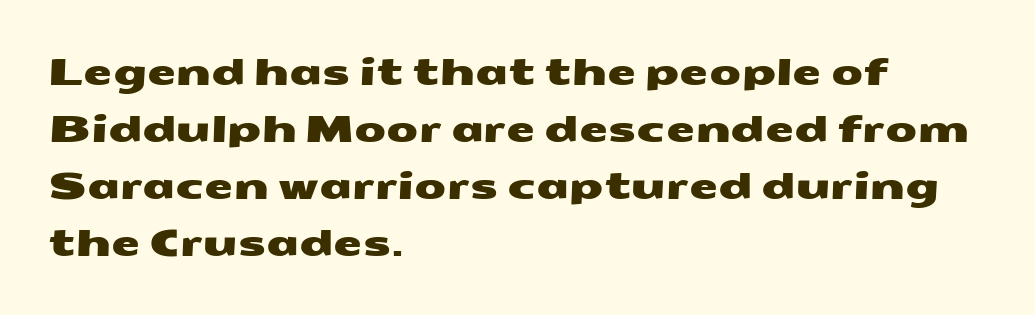
Layout note: lines flush left. No extra tracking has been applied to these lines. Looks like regular typesetting: each glyph gets only the width it needs. Each row of text sits above clean, open space. The characters display no serif detailing; their extremities are plain.
